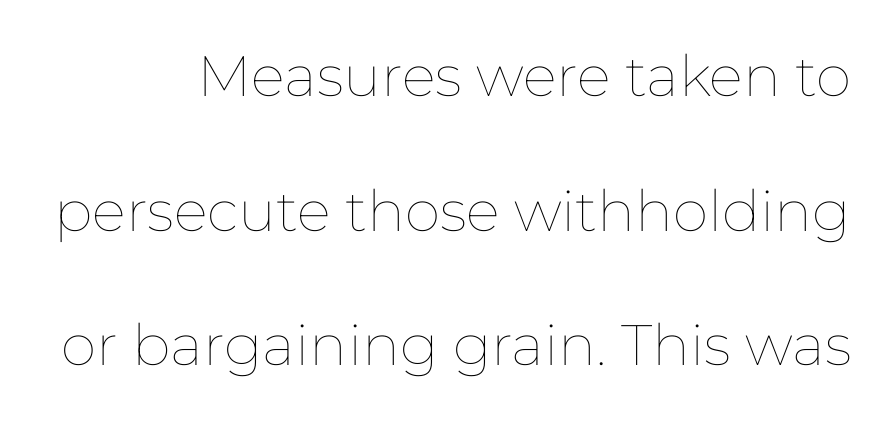
{"italic": "no", "bold": "no", "weight": "thin", "width": "normal", "stroke_contrast": "low", "x_height": "medium", "monospaced": "no", "underline": "no", "align": "right", "line_spacing": "loose", "line_spacing_ratio": 2.36, "letter_spacing": "normal", "letter_spacing_em": 0.0, "glyph_px": 57}
